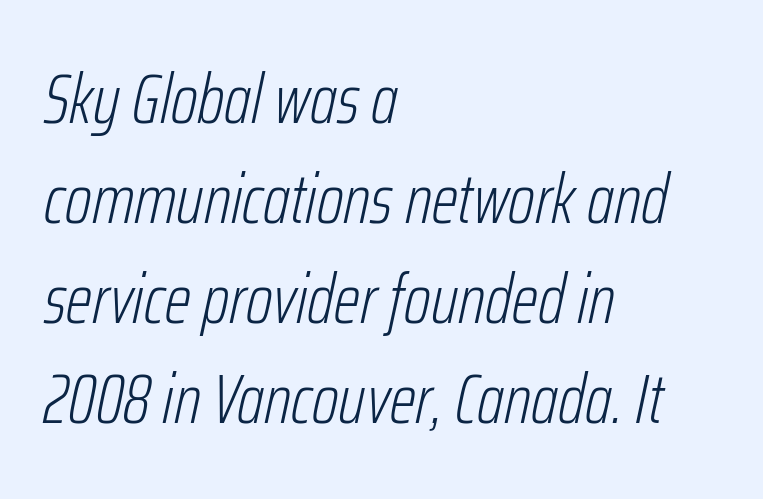
Q: Is the text bold? A: No.
Q: Is the text italic (slanted)? A: Yes, it leans right by about 12 degrees.
Q: Is the text underlined? A: No.
Q: How is the paragraph aligned? A: Left-aligned.
Q: Is the spacing between letters normal or unusually wide? A: Normal.
Q: Is the spacing between lines tight, normal or loose? A: Normal.
Q: Width (condensed, normal, or wide)? A: Condensed.
Q: Stroke contrast? A: Low.
Q: x-height? A: Medium.
Q: Monospaced? A: No.
